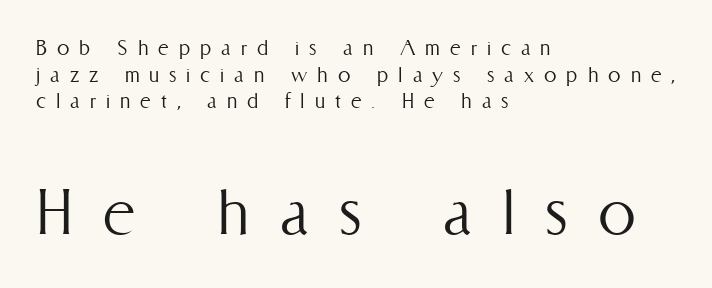
The image shows 76 px light, condensed type, upright; set left-aligned, tight line spacing (1.07x), unusually wide letter spacing (+0.4 em), not underlined; the second (bottom) block is 3.04x larger; medium stroke contrast and a medium x-height.
